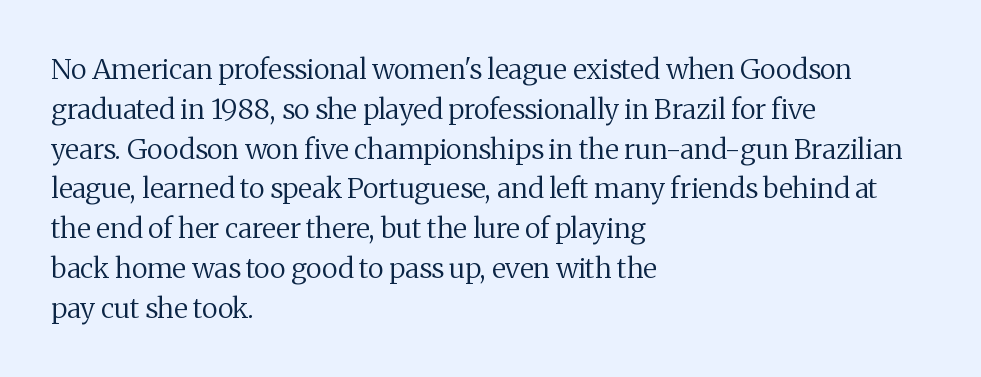
Q: Is the text bold? A: No.
Q: Is the text italic (slanted)? A: No, it is upright.
Q: Is the typeface a serif or a sans-serif typeface? A: Serif.
Q: Is the text underlined? A: No.
Q: How is the paragraph aligned? A: Left-aligned.
Q: Is the spacing between letters normal or unusually wide? A: Normal.
Q: Is the spacing between lines tight, normal or loose? A: Normal.
Q: Width (condensed, normal, or wide)? A: Normal.
Q: Stroke contrast? A: Medium.
Q: x-height? A: Medium.
Q: Monospaced? A: No.
